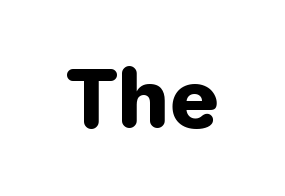
Q: Is the text bold? A: Yes.
Q: Is the text italic (slanted)? A: No, it is upright.
Q: Is the typeface a serif or a sans-serif typeface? A: Sans-serif.
Q: Is the text underlined? A: No.
Q: Is the spacing between letters normal or unusually wide? A: Normal.
Q: Width (condensed, normal, or wide)? A: Normal.
Q: Stroke contrast? A: Low.
Q: x-height? A: Medium.
Q: Monospaced? A: No.
